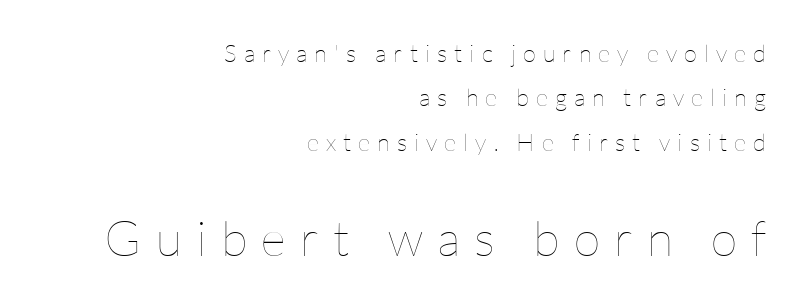
{"italic": "no", "bold": "no", "weight": "thin", "width": "normal", "stroke_contrast": "low", "x_height": "medium", "monospaced": "no", "underline": "no", "align": "right", "line_spacing_ratio": 1.85, "letter_spacing": "wide", "letter_spacing_em": 0.29, "larger_block": "second", "size_ratio": 2.04, "glyph_px": 49}
